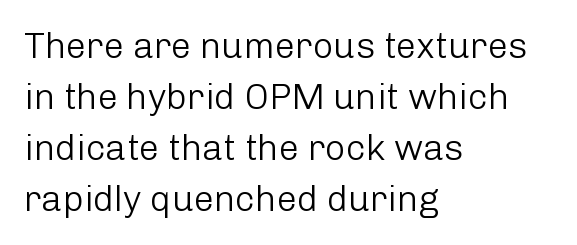
{"serif": "no", "italic": "no", "bold": "no", "weight": "light", "width": "normal", "stroke_contrast": "low", "x_height": "medium", "monospaced": "no", "underline": "no", "align": "left", "line_spacing": "normal", "line_spacing_ratio": 1.42, "letter_spacing": "normal", "letter_spacing_em": 0.0, "glyph_px": 36}
